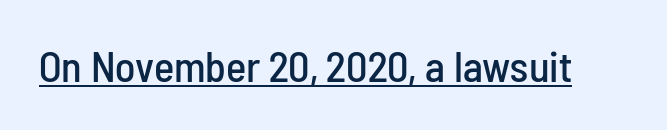
{"serif": "no", "italic": "no", "width": "condensed", "stroke_contrast": "low", "x_height": "medium", "monospaced": "no", "underline": "yes", "letter_spacing": "normal", "letter_spacing_em": 0.0, "glyph_px": 43}
